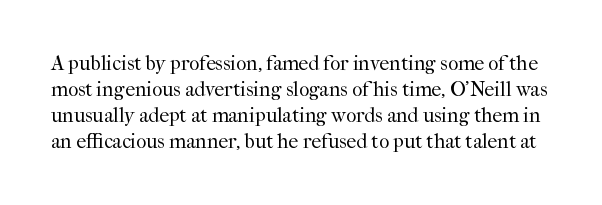
The image shows 20 px text type, upright; set normal line spacing (1.3x), normal letter spacing, not underlined.
